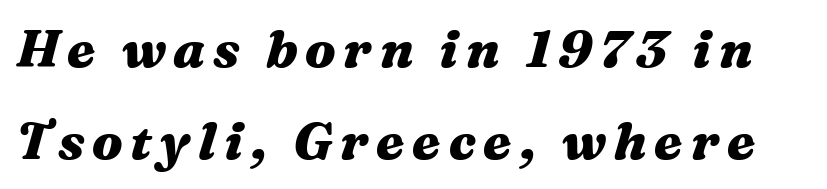
Do the characters align in a grid? No, the font is proportional. The passage shown leans; its letterforms are oblique. Is the type bold? Yes — the strokes are clearly thick and heavy. No word sits above an underline.
